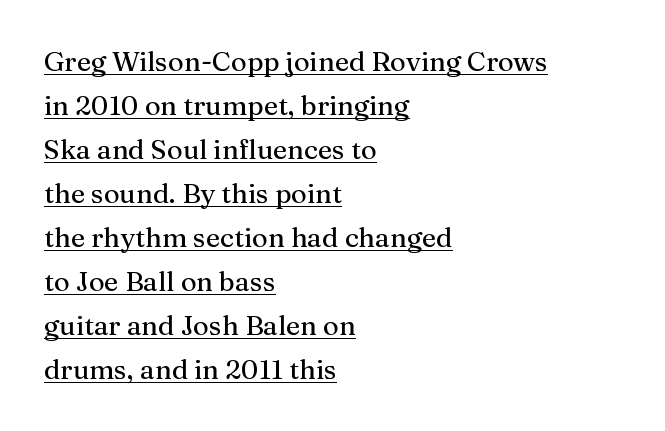
This sample uses plain, unmodified letter spacing. A typographer would call this underscored text. Left-aligned paragraph, ragged on the right. You can tell it's not italic because the verticals are truly vertical. Rows of type keep a routine distance in the vertical direction.
